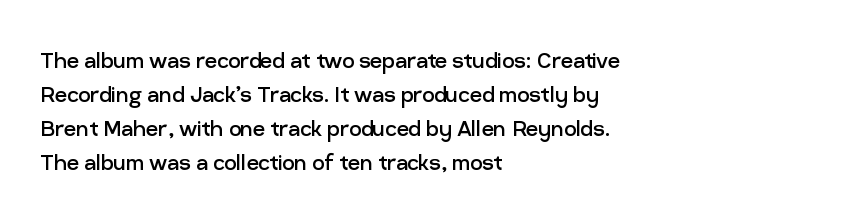
Vertically, the passage feels balanced, rows spaced as you'd expect. The strip under each line holds only bare page. Weight: in the light-to-regular range. Glyph-to-glyph distance matches everyday printed text.
